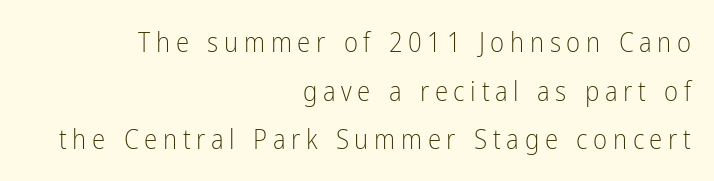
{"italic": "no", "bold": "no", "underline": "no", "align": "right", "line_spacing_ratio": 1.8, "letter_spacing": "wide", "letter_spacing_em": 0.21, "glyph_px": 27}
